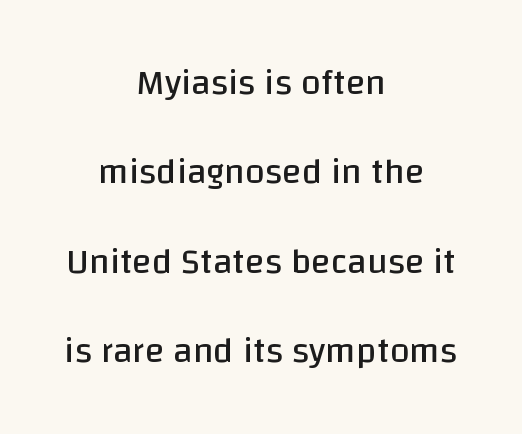
{"serif": "no", "italic": "no", "bold": "no", "weight": "regular", "width": "normal", "stroke_contrast": "low", "x_height": "large", "monospaced": "no", "underline": "no", "align": "center", "line_spacing": "loose", "line_spacing_ratio": 2.48, "letter_spacing": "normal", "letter_spacing_em": 0.0, "glyph_px": 36}
